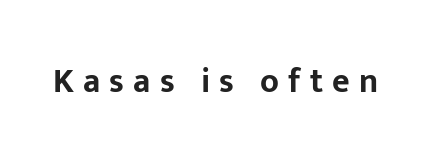
{"serif": "no", "italic": "no", "bold": "yes", "weight": "bold", "width": "normal", "stroke_contrast": "low", "x_height": "medium", "monospaced": "no", "underline": "no", "letter_spacing": "wide", "letter_spacing_em": 0.27, "glyph_px": 34}
